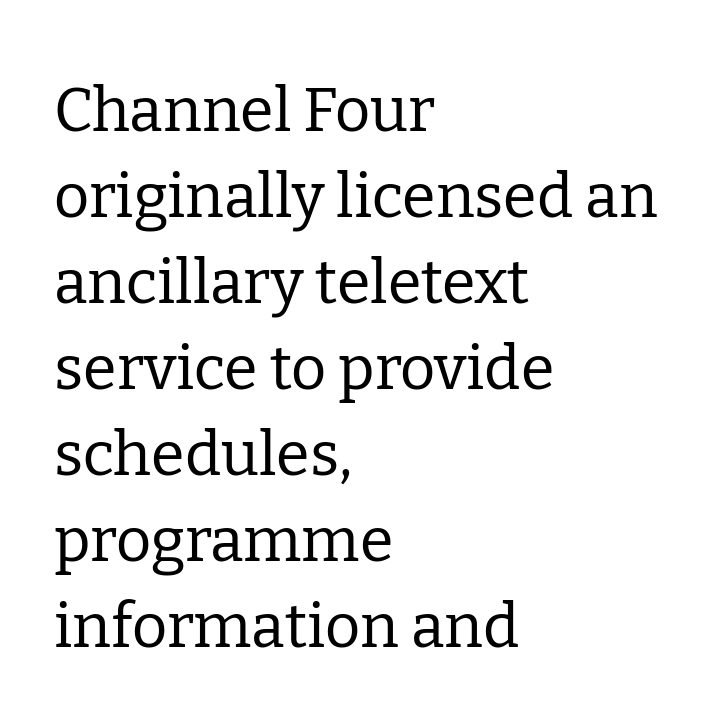
Q: Is the text bold? A: No.
Q: Is the text italic (slanted)? A: No, it is upright.
Q: Is the typeface a serif or a sans-serif typeface? A: Serif.
Q: Is the text underlined? A: No.
Q: How is the paragraph aligned? A: Left-aligned.
Q: Is the spacing between letters normal or unusually wide? A: Normal.
Q: Is the spacing between lines tight, normal or loose? A: Normal.
Q: Width (condensed, normal, or wide)? A: Normal.
Q: Stroke contrast? A: Low.
Q: x-height? A: Medium.
Q: Monospaced? A: No.
